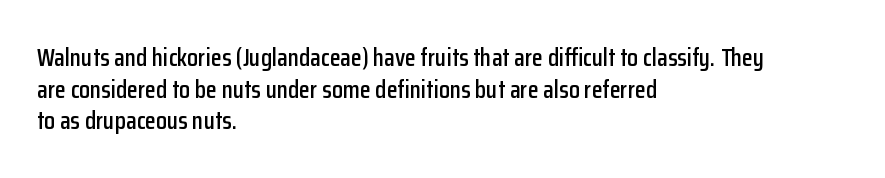
Q: Is the text italic (slanted)? A: No, it is upright.
Q: Is the text underlined? A: No.
Q: How is the paragraph aligned? A: Left-aligned.
Q: Is the spacing between letters normal or unusually wide? A: Normal.
Q: Is the spacing between lines tight, normal or loose? A: Normal.
